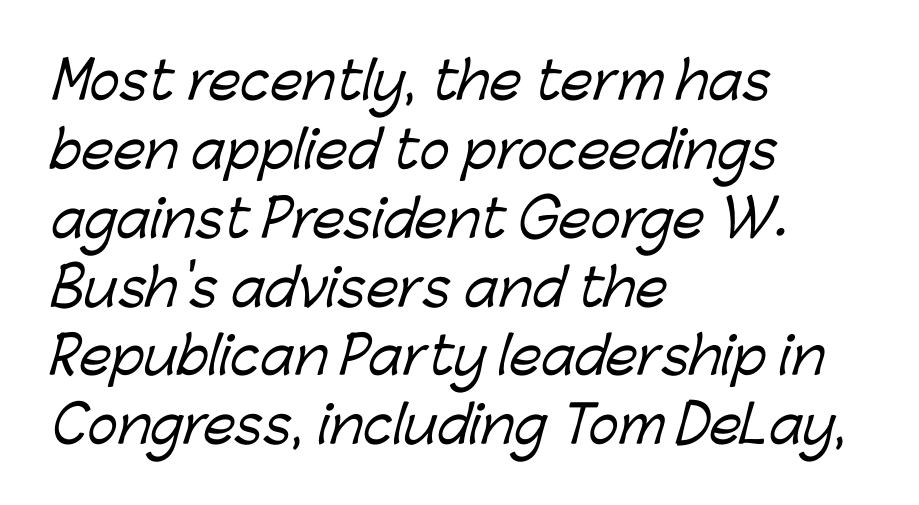
Every row of glyphs begins at an identical x-position on the left. Underlining? Definitely not there. Reading down the column, the eye jumps a familiar distance to each next line. The passage shown is typed in a proportional face where columns would drift. The type is set solid horizontally, with unmodified tracking.
